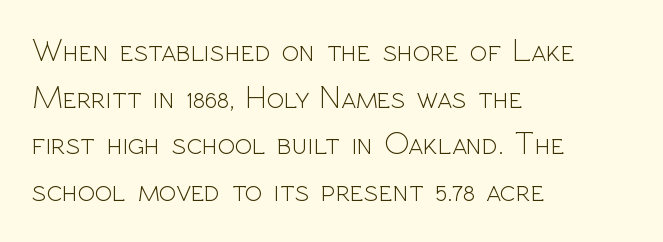
{"serif": "no", "italic": "no", "bold": "no", "weight": "light", "width": "normal", "x_height": "medium", "monospaced": "no", "underline": "no", "align": "left", "line_spacing": "normal", "line_spacing_ratio": 1.46, "letter_spacing": "normal", "letter_spacing_em": 0.0, "glyph_px": 32}
